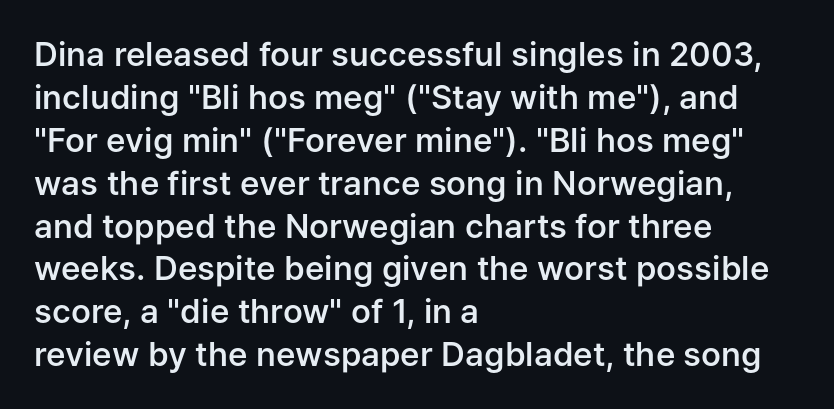
Q: Is the text bold? A: Semi-bold.
Q: Is the text italic (slanted)? A: No, it is upright.
Q: Is the typeface a serif or a sans-serif typeface? A: Sans-serif.
Q: Is the text underlined? A: No.
Q: How is the paragraph aligned? A: Left-aligned.
Q: Is the spacing between letters normal or unusually wide? A: Normal.
Q: Is the spacing between lines tight, normal or loose? A: Normal.
Q: Width (condensed, normal, or wide)? A: Normal.
Q: Stroke contrast? A: Low.
Q: x-height? A: Medium.
Q: Monospaced? A: No.
